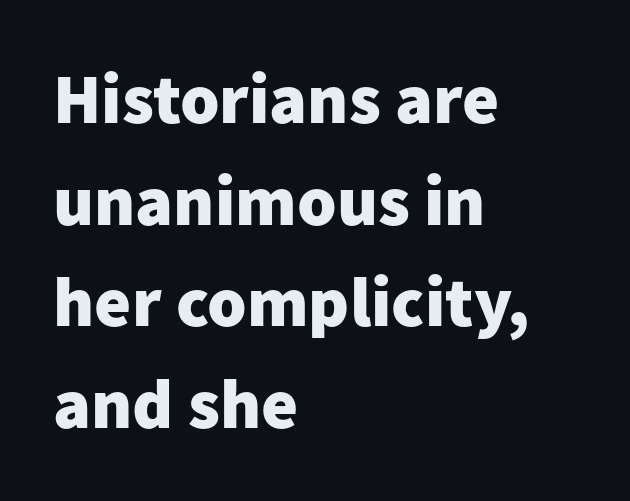
The image shows 71 px heavy sans-serif type, upright; set left-aligned, normal line spacing (1.43x), normal letter spacing, not underlined; low stroke contrast and a medium x-height.
